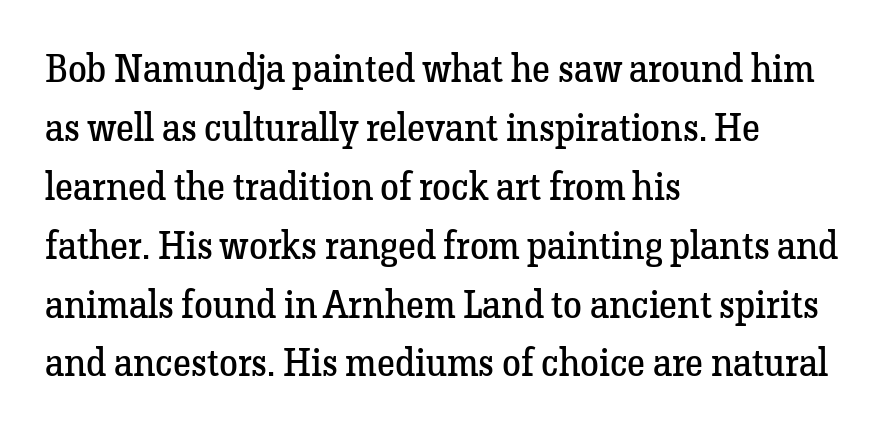
The image shows 38 px regular-weight serif type, upright; set left-aligned, normal line spacing (1.55x), normal letter spacing, not underlined; low stroke contrast and a medium x-height.
